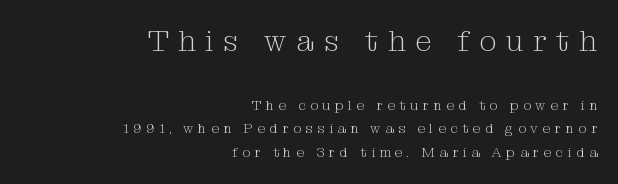
{"serif": "yes", "italic": "no", "bold": "no", "weight": "light", "width": "normal", "stroke_contrast": "medium", "x_height": "medium", "monospaced": "no", "underline": "no", "align": "right", "line_spacing": "normal", "line_spacing_ratio": 1.69, "letter_spacing": "wide", "letter_spacing_em": 0.32, "larger_block": "first", "size_ratio": 2.14, "glyph_px": 30}
